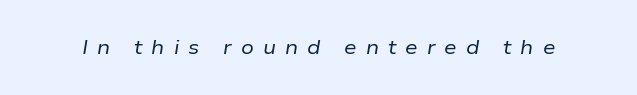
{"italic": "yes", "lean": "right", "slant_degrees": 9, "bold": "no", "underline": "no", "letter_spacing": "wide", "letter_spacing_em": 0.45, "glyph_px": 20}
